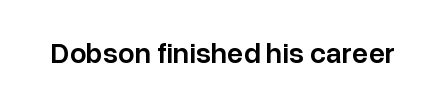
The baseline area is clear. Characters follow at the spacing the type designer built in. The passage shown is semibold, sitting just below true bold. Character widths vary here, with narrow letters taking less room than wide ones. Observe the absence of serifs on each vertical stroke in this sample.
